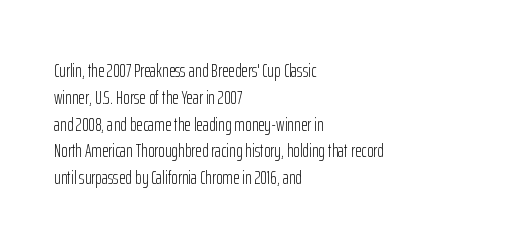
Q: Is the text bold? A: No.
Q: Is the text italic (slanted)? A: No, it is upright.
Q: Is the text underlined? A: No.
Q: How is the paragraph aligned? A: Left-aligned.
Q: Is the spacing between letters normal or unusually wide? A: Normal.
Q: Is the spacing between lines tight, normal or loose? A: Normal.
